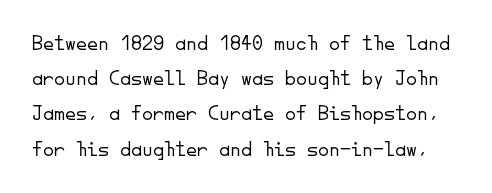
Q: Is the text bold? A: No.
Q: Is the text italic (slanted)? A: No, it is upright.
Q: Is the text underlined? A: No.
Q: Is the spacing between letters normal or unusually wide? A: Normal.
Q: Is the spacing between lines tight, normal or loose? A: Normal.
